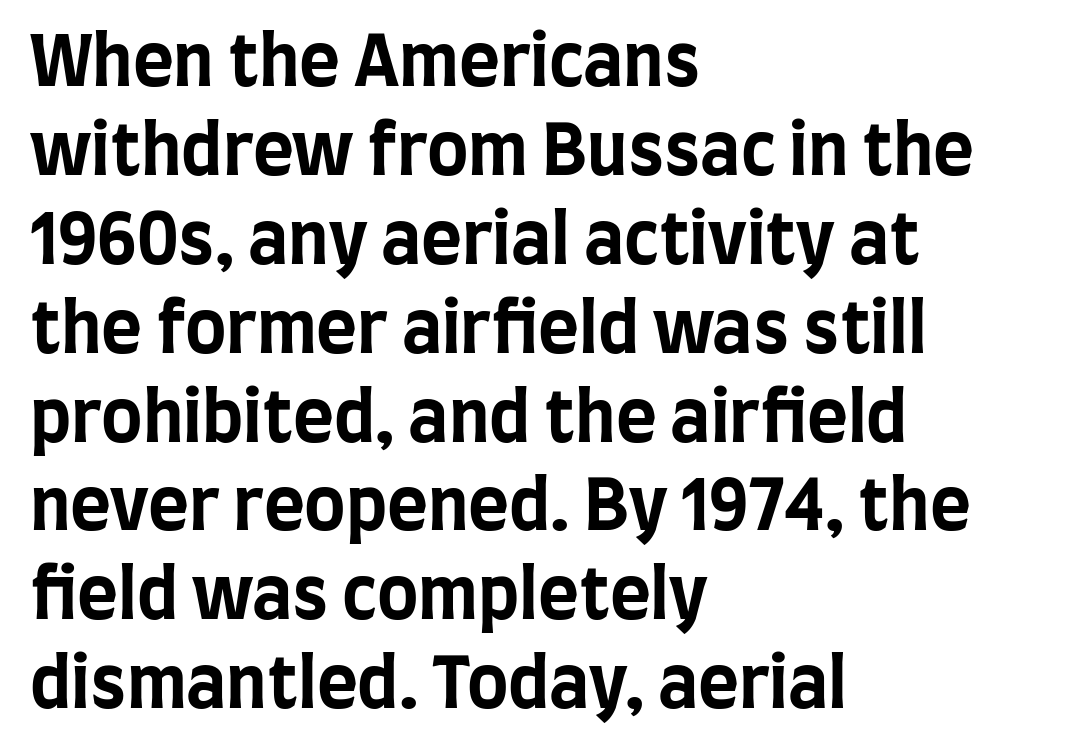
Q: Is the text bold? A: Yes.
Q: Is the text italic (slanted)? A: No, it is upright.
Q: Is the typeface a serif or a sans-serif typeface? A: Sans-serif.
Q: Is the text underlined? A: No.
Q: How is the paragraph aligned? A: Left-aligned.
Q: Is the spacing between letters normal or unusually wide? A: Normal.
Q: Is the spacing between lines tight, normal or loose? A: Normal.
Q: Width (condensed, normal, or wide)? A: Condensed.
Q: Stroke contrast? A: Low.
Q: x-height? A: Large.
Q: Monospaced? A: No.
